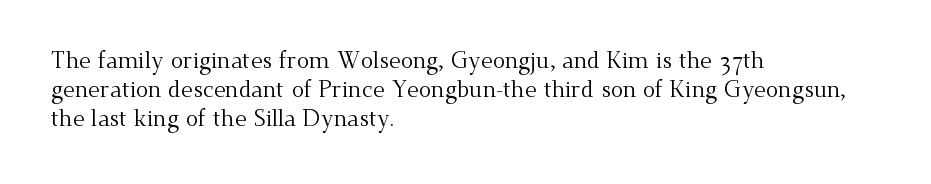
The image shows 23 px text type, upright; set left-aligned, normal line spacing (1.26x), normal letter spacing, not underlined.
